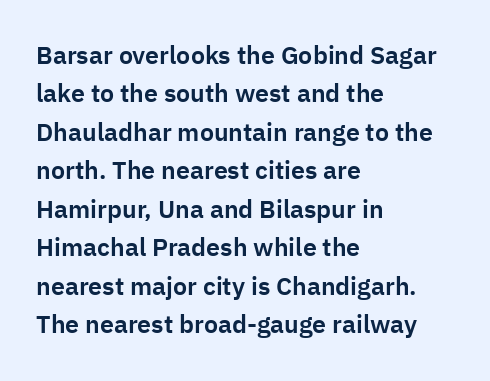
The image shows 25 px text type, upright; set left-aligned, normal line spacing (1.54x), normal letter spacing, not underlined.
